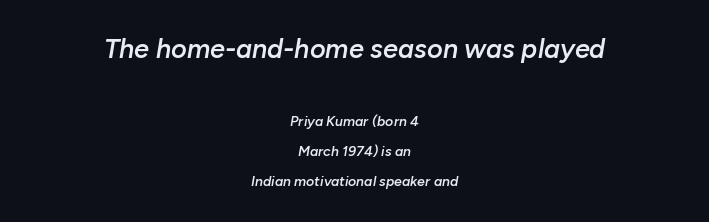
Q: Is the text bold? A: Semi-bold.
Q: Is the text italic (slanted)? A: Yes, it leans right by about 10 degrees.
Q: Is the text underlined? A: No.
Q: How is the paragraph aligned? A: Centered.
Q: Is the spacing between letters normal or unusually wide? A: Normal.
Q: Is the spacing between lines tight, normal or loose? A: Loose.
Q: Which block of text is set in a larger size, the first (top) or the second (bottom)? A: The first (top) one.
